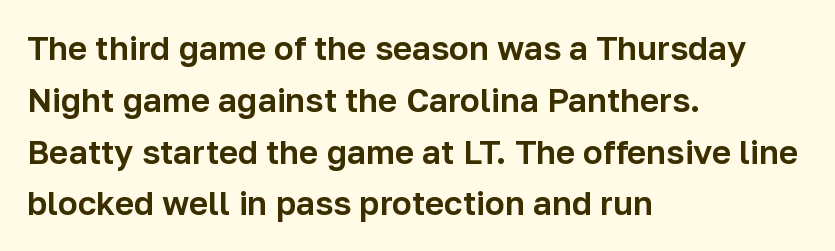
The image shows 33 px sans-serif type, upright; set left-aligned, normal line spacing (1.57x), normal letter spacing, not underlined; low stroke contrast and a medium x-height.
